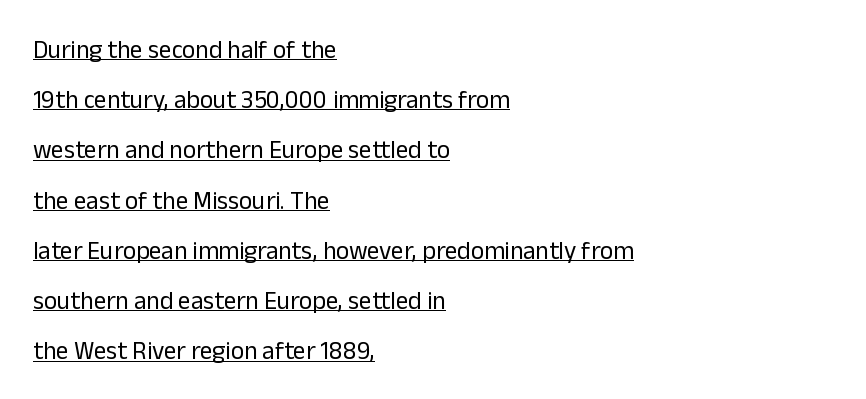
{"italic": "no", "bold": "no", "underline": "yes", "align": "left", "line_spacing": "loose", "line_spacing_ratio": 2.01, "letter_spacing": "normal", "letter_spacing_em": 0.0, "glyph_px": 25}
